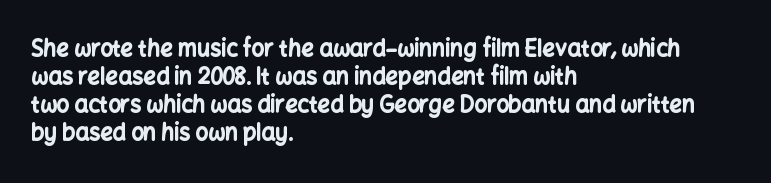
The axis of the letterforms is exactly vertical. Leftover space on each line is placed entirely after the last word. Each row of text sits above clean, open space. Students, note that the glyphs here touch the page at normal intervals.
